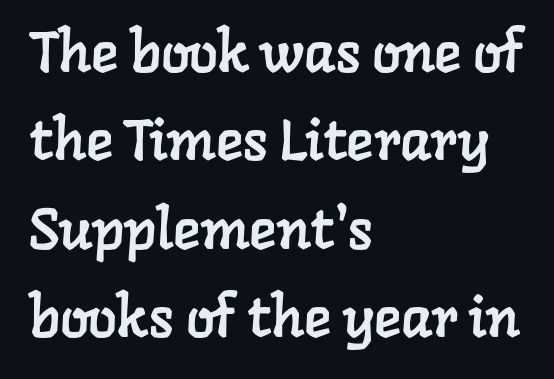
{"serif": "yes", "width": "normal", "stroke_contrast": "low", "x_height": "medium", "monospaced": "no", "underline": "no", "align": "left", "line_spacing": "normal", "line_spacing_ratio": 1.55, "letter_spacing": "normal", "letter_spacing_em": 0.0, "glyph_px": 57}
